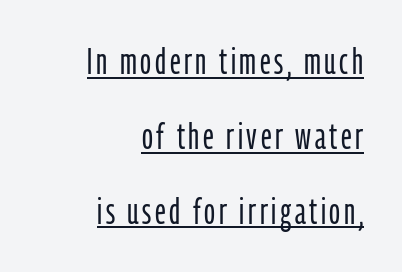
All the whitespace from short lines collects on the left. Weight: regular or lighter. Proportional: the letters do not fall into vertical columns. When letters stand straight like this, we call the style roman or upright. Somebody hit Ctrl+U on this one — the words are underlined.
